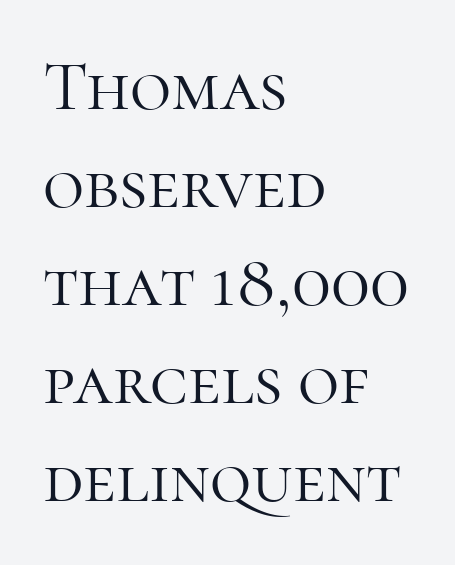
The passage shown is not bold in any degree. Designer's note — italics off, roman on. The glyphs are unaccompanied by any horizontal stroke below them. The text was rendered using a seriffed face with decorative stroke endings.
